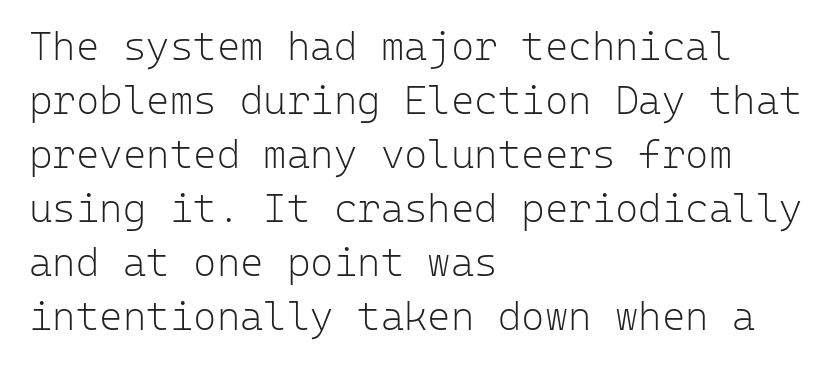
The image shows 40 px light sans-serif type, upright, monospaced; set left-aligned, normal line spacing (1.35x), normal letter spacing, not underlined; low stroke contrast and a medium x-height.
